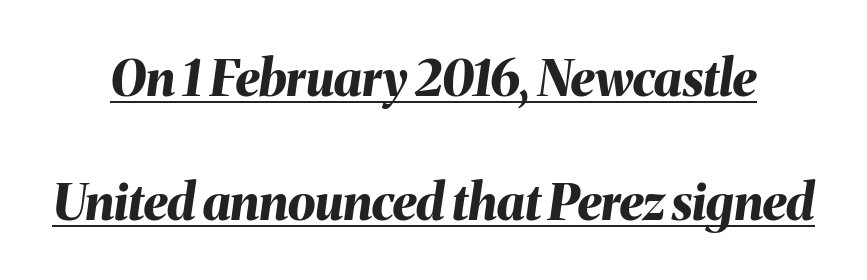
{"italic": "yes", "lean": "right", "slant_degrees": 8, "bold": "yes", "weight": "bold", "width": "normal", "stroke_contrast": "medium", "x_height": "medium", "monospaced": "no", "underline": "yes", "line_spacing": "loose", "line_spacing_ratio": 2.48, "letter_spacing": "normal", "letter_spacing_em": 0.0, "glyph_px": 50}
